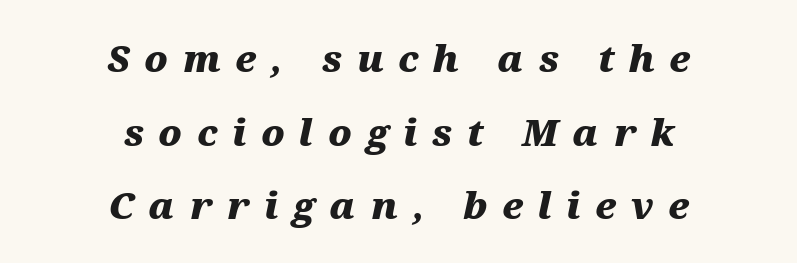
Clear beneath every line of the passage. Students, observe: this is what heavily led, spacious text looks like. In terms of letterspacing, this is a distinctly airy, spread setting. In CSS terms this would be text-align: center.
